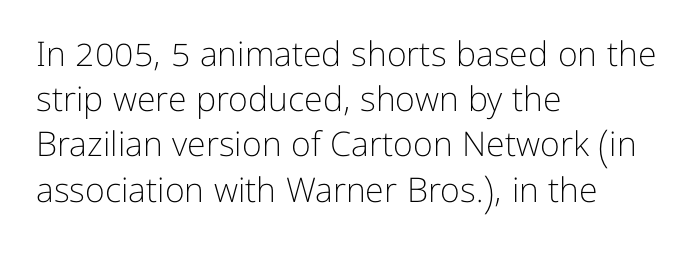
Q: Is the text bold? A: No.
Q: Is the text italic (slanted)? A: No, it is upright.
Q: Is the typeface a serif or a sans-serif typeface? A: Sans-serif.
Q: Is the text underlined? A: No.
Q: How is the paragraph aligned? A: Left-aligned.
Q: Is the spacing between letters normal or unusually wide? A: Normal.
Q: Is the spacing between lines tight, normal or loose? A: Normal.
Q: Width (condensed, normal, or wide)? A: Normal.
Q: Stroke contrast? A: Low.
Q: x-height? A: Medium.
Q: Monospaced? A: No.
